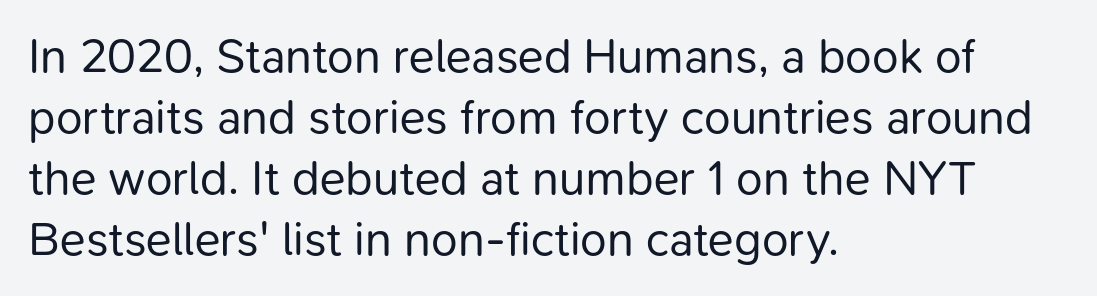
{"serif": "no", "italic": "no", "bold": "no", "weight": "regular", "width": "normal", "stroke_contrast": "low", "x_height": "medium", "monospaced": "no", "underline": "no", "align": "left", "line_spacing": "normal", "line_spacing_ratio": 1.27, "letter_spacing": "normal", "letter_spacing_em": 0.0, "glyph_px": 48}
